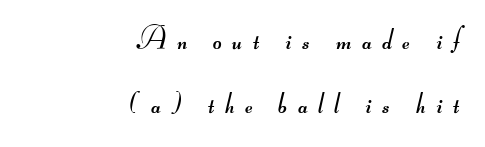
Q: Is the text bold? A: No.
Q: Is the typeface a serif or a sans-serif typeface? A: Sans-serif.
Q: Is the text underlined? A: No.
Q: How is the paragraph aligned? A: Right-aligned.
Q: Is the spacing between letters normal or unusually wide? A: Unusually wide.
Q: Is the spacing between lines tight, normal or loose? A: Loose.
Q: Width (condensed, normal, or wide)? A: Wide.
Q: Stroke contrast? A: Medium.
Q: Monospaced? A: No.
